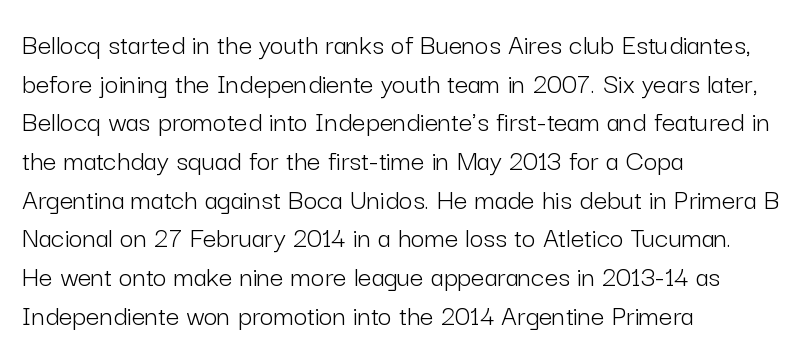
The image shows 30 px light sans-serif type, upright; set left-aligned, normal line spacing (1.29x), normal letter spacing, not underlined; low stroke contrast and a medium x-height.
